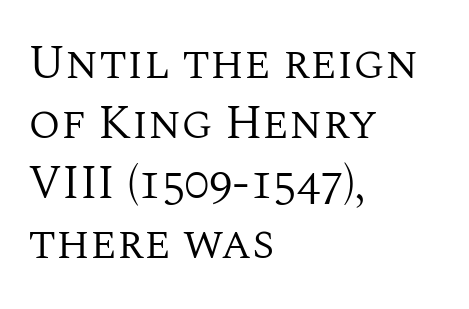
Q: Is the text bold? A: No.
Q: Is the text italic (slanted)? A: No, it is upright.
Q: Is the typeface a serif or a sans-serif typeface? A: Serif.
Q: Is the text underlined? A: No.
Q: How is the paragraph aligned? A: Left-aligned.
Q: Is the spacing between letters normal or unusually wide? A: Normal.
Q: Is the spacing between lines tight, normal or loose? A: Normal.
Q: Width (condensed, normal, or wide)? A: Normal.
Q: Stroke contrast? A: Medium.
Q: x-height? A: Large.
Q: Monospaced? A: No.
